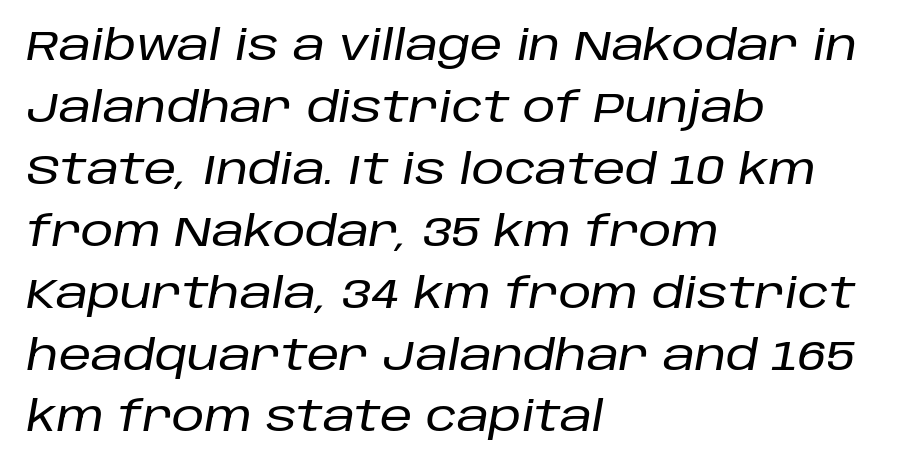
The zone under the glyphs is completely vacant. Does extra space separate the letters? No, they use regular spacing. Slanted lettering throughout. Character widths vary here, with narrow letters taking less room than wide ones. The block of text has a typical density, with ordinary space between rows. A classic flush-left, rag-right setting is used for this passage.
